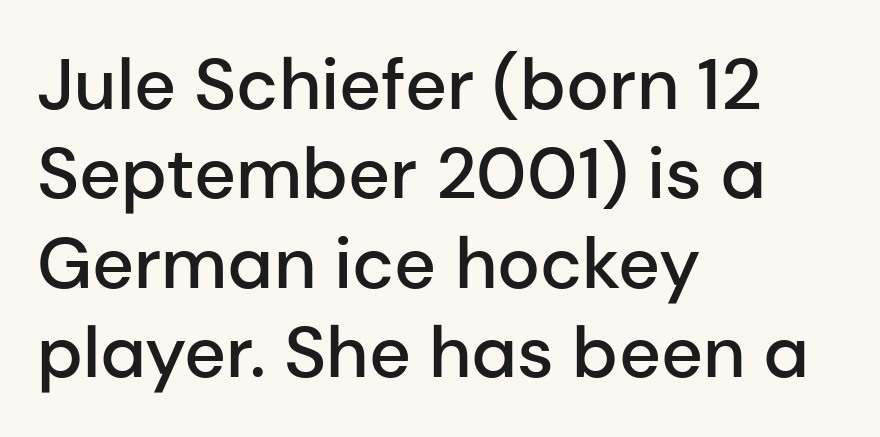
In terms of posture, this sample is upright. Is the letter spacing exaggerated? No — it looks like the ordinary default. Letterform terminals end flat and unadorned throughout the passage. Unmarked baselines from the first word to the last. The passage shown is semibold, sitting just below true bold. Where is the straight margin? On the left.
